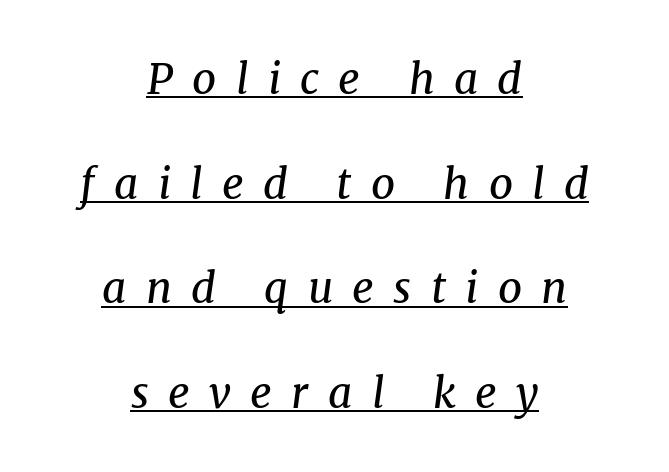
Q: Is the text bold? A: No.
Q: Is the text italic (slanted)? A: Yes, it leans right by about 8 degrees.
Q: Is the typeface a serif or a sans-serif typeface? A: Serif.
Q: Is the text underlined? A: Yes.
Q: How is the paragraph aligned? A: Centered.
Q: Is the spacing between letters normal or unusually wide? A: Unusually wide.
Q: Is the spacing between lines tight, normal or loose? A: Loose.
Q: Width (condensed, normal, or wide)? A: Normal.
Q: Stroke contrast? A: Medium.
Q: x-height? A: Medium.
Q: Monospaced? A: No.
